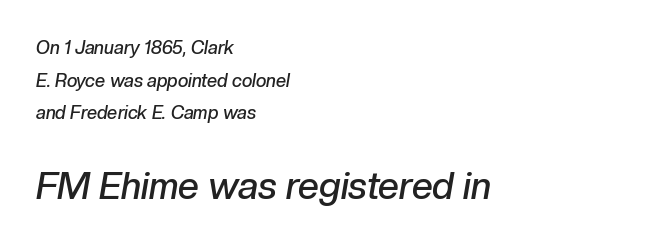
Q: Is the text bold? A: Semi-bold.
Q: Is the text italic (slanted)? A: Yes, it leans right by about 10 degrees.
Q: Is the text underlined? A: No.
Q: How is the paragraph aligned? A: Left-aligned.
Q: Is the spacing between letters normal or unusually wide? A: Normal.
Q: Which block of text is set in a larger size, the first (top) or the second (bottom)? A: The second (bottom) one.
Q: Width (condensed, normal, or wide)? A: Normal.
Q: Stroke contrast? A: Low.
Q: x-height? A: Medium.
Q: Monospaced? A: No.
